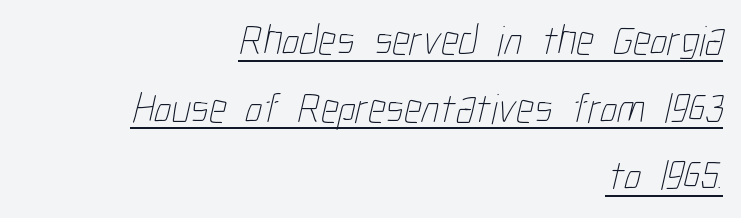
The image shows 43 px thin, condensed type; set right-aligned, normal line spacing (1.57x), normal letter spacing, underlined; low stroke contrast and a medium x-height.
